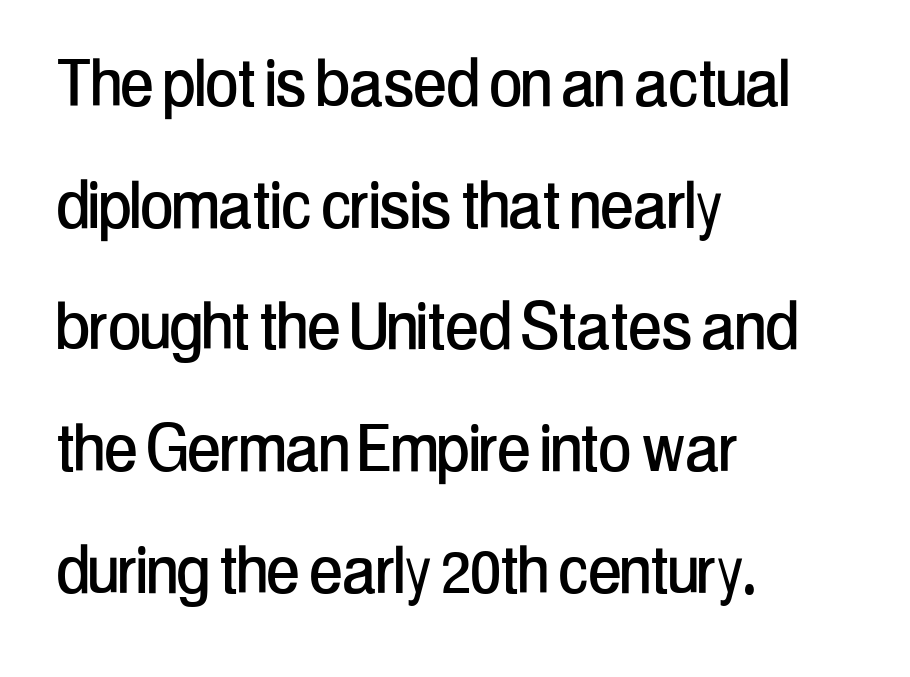
The image shows 79 px condensed sans-serif type, upright; set left-aligned, normal line spacing (1.54x), normal letter spacing, not underlined; low stroke contrast and a medium x-height.
